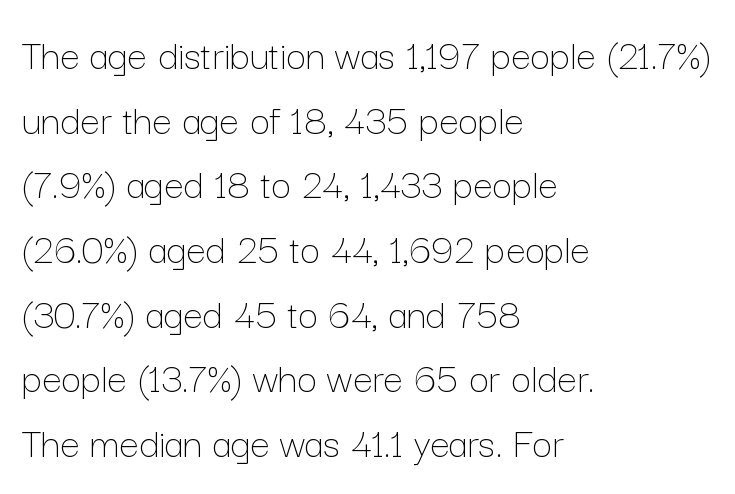
The image shows 44 px thin type, upright; set left-aligned, normal line spacing (1.47x), normal letter spacing, not underlined; low stroke contrast and a medium x-height.
